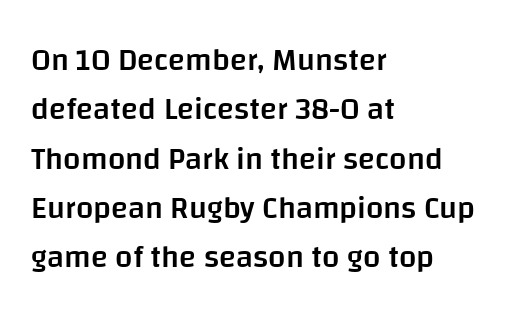
{"serif": "no", "italic": "no", "bold": "semi", "weight": "semibold", "width": "normal", "stroke_contrast": "low", "x_height": "large", "monospaced": "no", "underline": "no", "align": "left", "line_spacing": "normal", "line_spacing_ratio": 1.59, "letter_spacing": "normal", "letter_spacing_em": 0.0, "glyph_px": 31}
